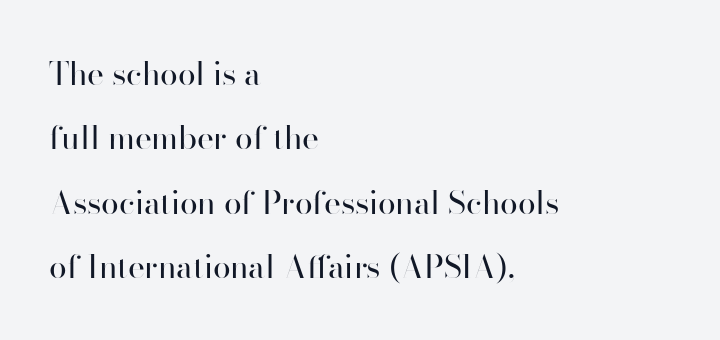
{"serif": "no", "italic": "no", "bold": "no", "weight": "regular", "width": "normal", "stroke_contrast": "high", "x_height": "small", "monospaced": "no", "underline": "no", "align": "left", "line_spacing": "loose", "line_spacing_ratio": 2.01, "letter_spacing": "normal", "letter_spacing_em": 0.0, "glyph_px": 32}
